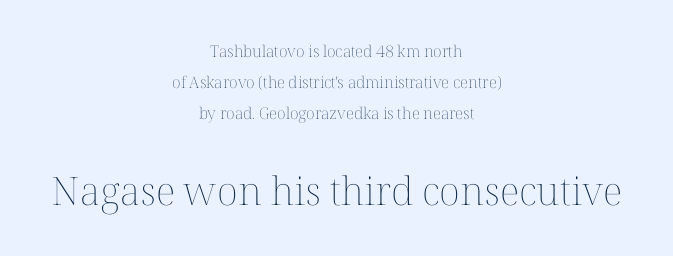
{"italic": "no", "bold": "no", "weight": "thin", "width": "normal", "stroke_contrast": "medium", "x_height": "medium", "monospaced": "no", "underline": "no", "align": "center", "line_spacing": "loose", "line_spacing_ratio": 1.93, "letter_spacing": "normal", "letter_spacing_em": 0.0, "larger_block": "second", "size_ratio": 2.44, "glyph_px": 39}
